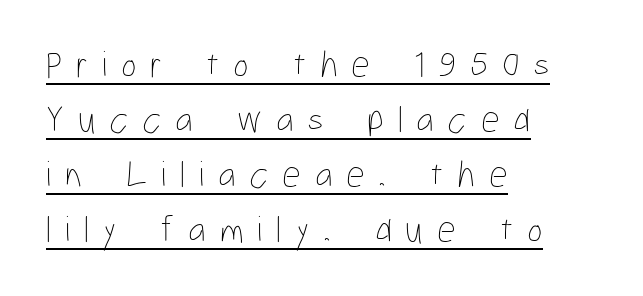
The passage shown stacks its lines at a standard gap. You could not count columns in this text — the font is proportionally spaced. The typesetter chose a ragged-right arrangement here. Letter spacing: wide.
